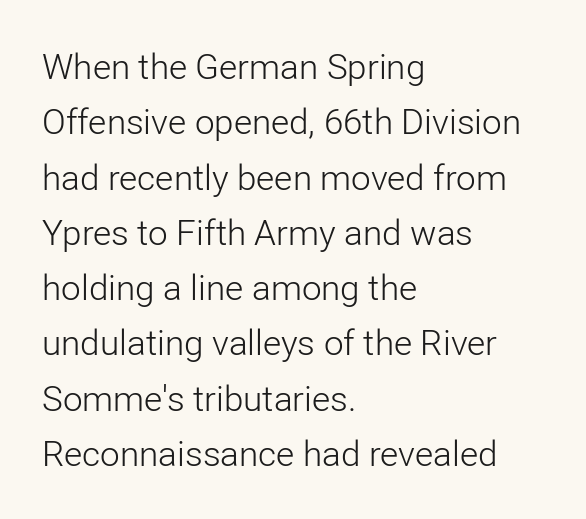
Each word holds together tightly as a unit, with standard inter-letter gaps. No heavy texture on the line: the type isn't bold. Nope, no serifs anywhere on these letters. This block has exactly the height ordinary leading produces. You could not count columns in this text — the font is proportionally spaced.
